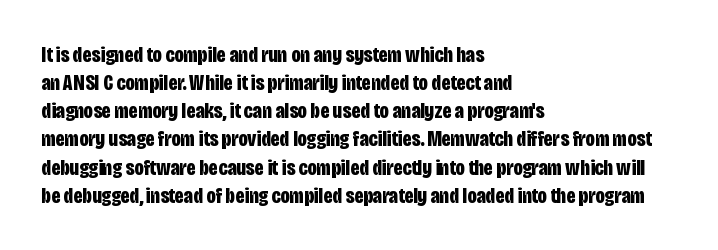
{"italic": "no", "bold": "yes", "underline": "no", "align": "left", "line_spacing": "normal", "line_spacing_ratio": 1.28, "letter_spacing": "normal", "letter_spacing_em": 0.0, "glyph_px": 22}
